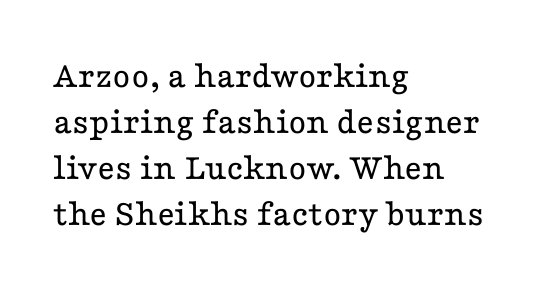
Q: Is the text bold? A: No.
Q: Is the text italic (slanted)? A: No, it is upright.
Q: Is the typeface a serif or a sans-serif typeface? A: Serif.
Q: Is the text underlined? A: No.
Q: How is the paragraph aligned? A: Left-aligned.
Q: Is the spacing between letters normal or unusually wide? A: Normal.
Q: Width (condensed, normal, or wide)? A: Wide.
Q: Stroke contrast? A: Low.
Q: x-height? A: Medium.
Q: Monospaced? A: No.
